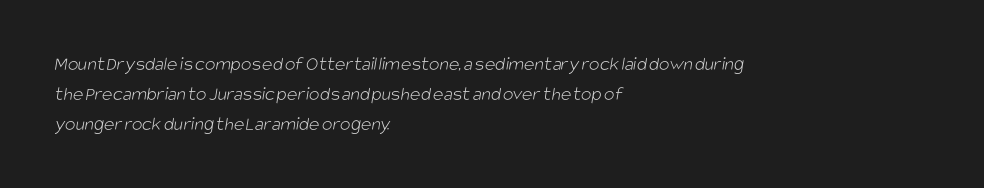
Reading down the block, your eye returns to a fixed left position each line. A normal amount of white space separates one row of letters from the next. Counters stay open thanks to moderate or lighter strokes. Lines of text with bare space underneath. The line texture is even and compact thanks to regular tracking.
